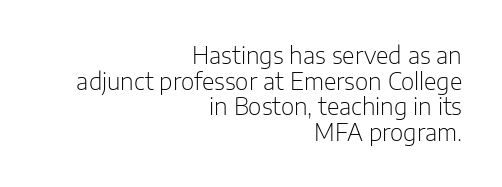
Q: Is the text bold? A: No.
Q: Is the text italic (slanted)? A: No, it is upright.
Q: Is the text underlined? A: No.
Q: How is the paragraph aligned? A: Right-aligned.
Q: Is the spacing between letters normal or unusually wide? A: Normal.
Q: Is the spacing between lines tight, normal or loose? A: Tight.
